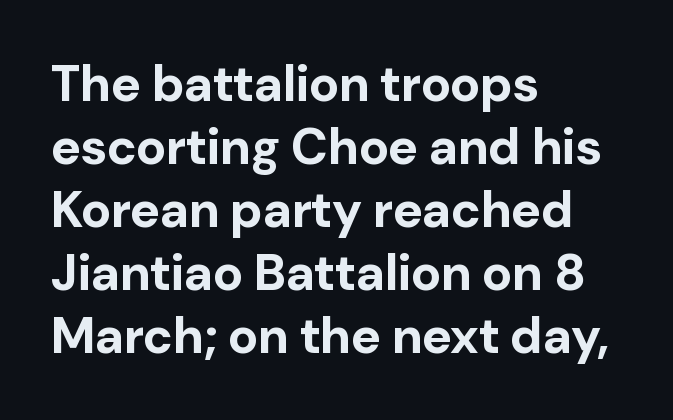
Q: Is the text bold? A: Yes.
Q: Is the text italic (slanted)? A: No, it is upright.
Q: Is the typeface a serif or a sans-serif typeface? A: Sans-serif.
Q: Is the text underlined? A: No.
Q: How is the paragraph aligned? A: Left-aligned.
Q: Is the spacing between letters normal or unusually wide? A: Normal.
Q: Is the spacing between lines tight, normal or loose? A: Normal.
Q: Width (condensed, normal, or wide)? A: Normal.
Q: Stroke contrast? A: Low.
Q: x-height? A: Medium.
Q: Monospaced? A: No.
